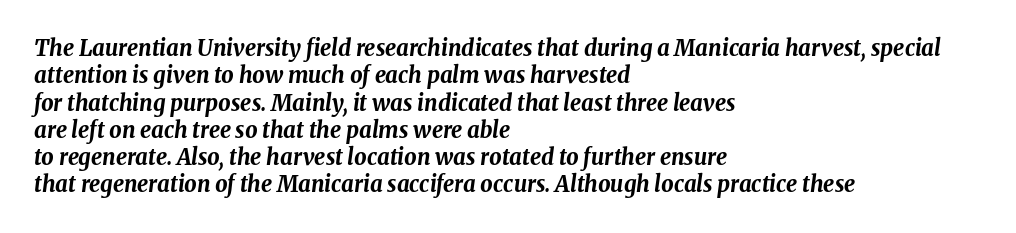
{"italic": "yes", "lean": "right", "slant_degrees": 8, "bold": "yes", "underline": "no", "align": "left", "line_spacing_ratio": 1.24, "letter_spacing": "normal", "letter_spacing_em": 0.0, "glyph_px": 22}
